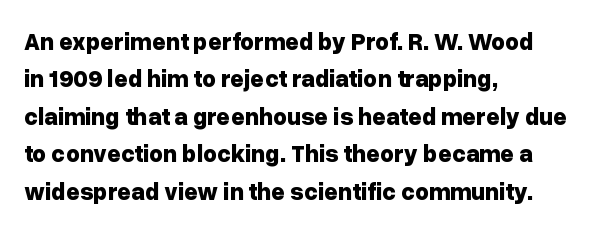
The image shows 24 px bold type, upright; set left-aligned, normal line spacing (1.56x), normal letter spacing, not underlined.
